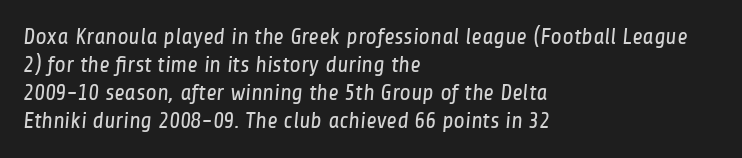
Line starts are locked; line ends wander. Students, note that the glyphs here touch the page at normal intervals. Just letters on the line, the space beneath them empty. Is the type heavy? It reads as light-to-regular instead.
